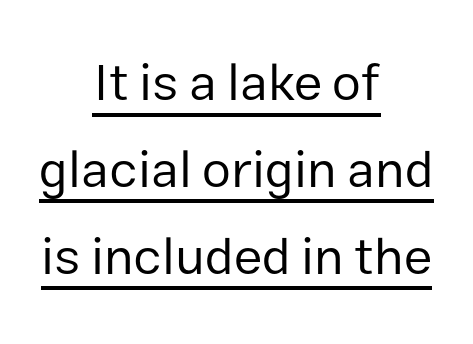
Q: Is the text bold? A: No.
Q: Is the text italic (slanted)? A: No, it is upright.
Q: Is the typeface a serif or a sans-serif typeface? A: Sans-serif.
Q: Is the text underlined? A: Yes.
Q: How is the paragraph aligned? A: Centered.
Q: Is the spacing between letters normal or unusually wide? A: Normal.
Q: Is the spacing between lines tight, normal or loose? A: Normal.
Q: Width (condensed, normal, or wide)? A: Normal.
Q: Stroke contrast? A: Low.
Q: x-height? A: Medium.
Q: Monospaced? A: No.
